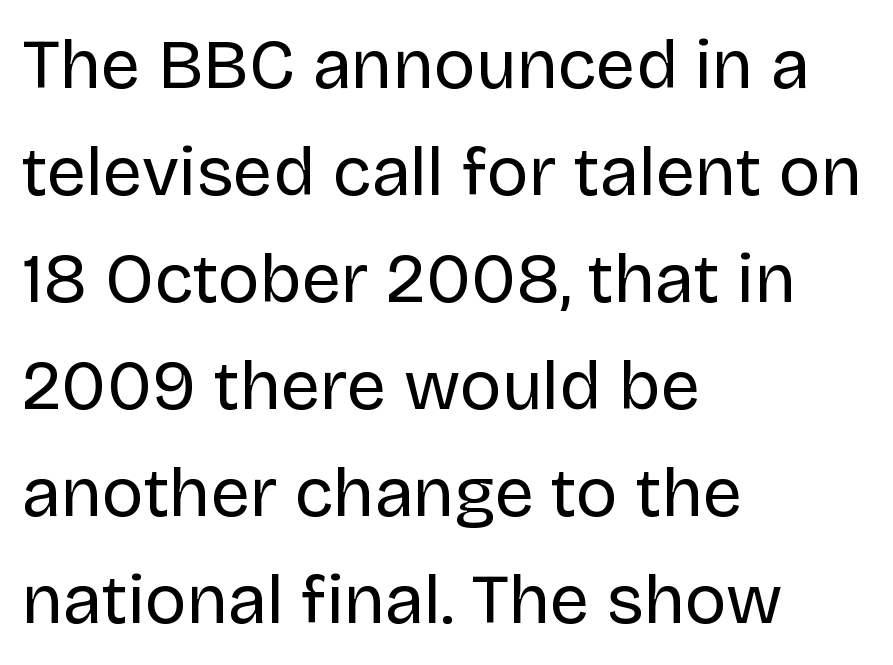
Q: Is the text bold? A: No.
Q: Is the text italic (slanted)? A: No, it is upright.
Q: Is the typeface a serif or a sans-serif typeface? A: Sans-serif.
Q: Is the text underlined? A: No.
Q: How is the paragraph aligned? A: Left-aligned.
Q: Is the spacing between letters normal or unusually wide? A: Normal.
Q: Is the spacing between lines tight, normal or loose? A: Normal.
Q: Width (condensed, normal, or wide)? A: Normal.
Q: Stroke contrast? A: Low.
Q: x-height? A: Large.
Q: Monospaced? A: No.
